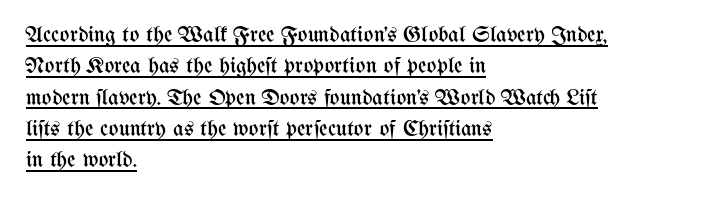
Typeset ragged right — the left edge is the straight one. No extra ink here — the face is not bold. This sample uses an upright cut, with every glyph sitting square on the baseline. In designer terms, the underline attribute is active on this setting.
